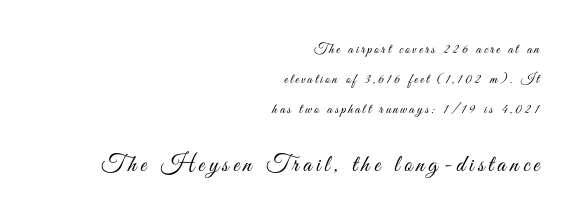
{"bold": "no", "underline": "no", "align": "right", "line_spacing": "loose", "line_spacing_ratio": 2.14, "larger_block": "second", "size_ratio": 1.71, "glyph_px": 24}
